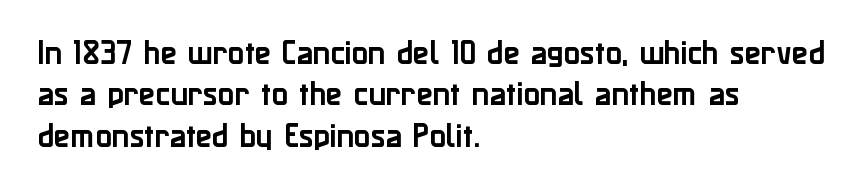
The image shows 27 px text type, upright; set left-aligned, normal line spacing (1.53x), normal letter spacing, not underlined.
